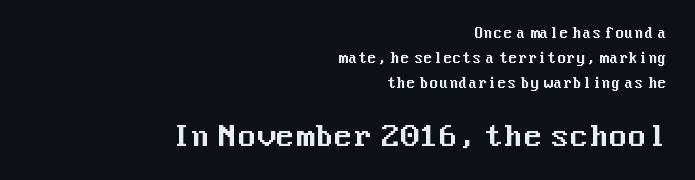
Just letters on the line, the space beneath them empty. Look at the glyph heights: the lower group is clearly the bigger setting. The glyphs in this specimen are sans serif. The font's upright variant was chosen for this text. Nothing unusual about the tracking: characters are spaced as the font intends.
